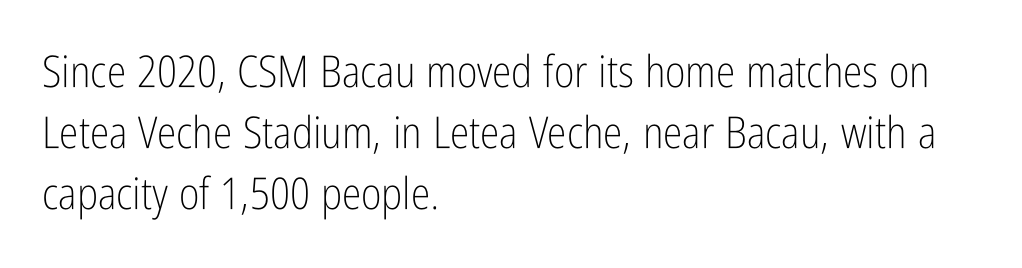
Q: Is the text bold? A: No.
Q: Is the text italic (slanted)? A: No, it is upright.
Q: Is the typeface a serif or a sans-serif typeface? A: Sans-serif.
Q: Is the text underlined? A: No.
Q: How is the paragraph aligned? A: Left-aligned.
Q: Is the spacing between letters normal or unusually wide? A: Normal.
Q: Is the spacing between lines tight, normal or loose? A: Normal.
Q: Width (condensed, normal, or wide)? A: Condensed.
Q: Stroke contrast? A: Low.
Q: x-height? A: Medium.
Q: Monospaced? A: No.
